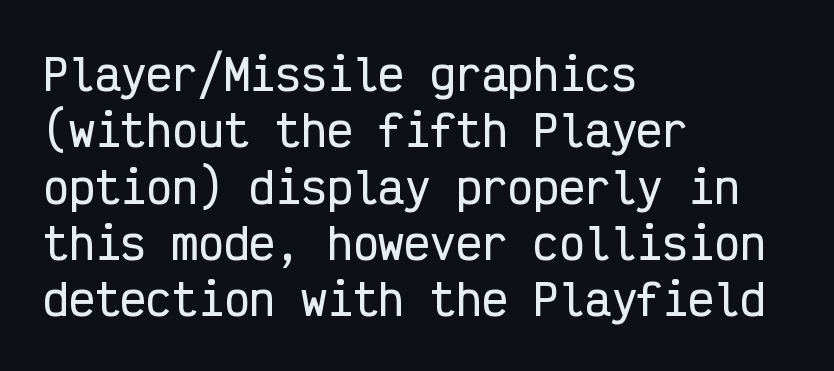
Is there much room between lines? A standard amount, neither cramped nor airy. The passage is arranged the way most books set body copy — flush left. The type family on display is of the sans-serif kind. The space beneath each line is pristine and unruled.
